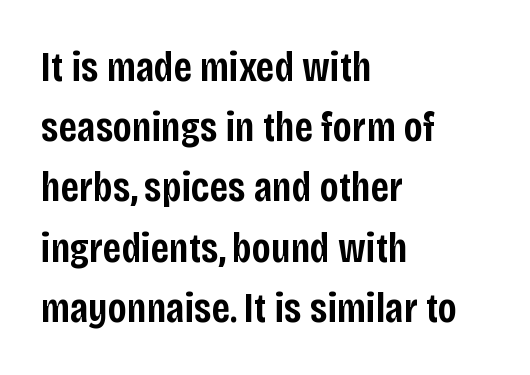
The image shows 43 px semibold, condensed sans-serif type, upright; set left-aligned, normal line spacing (1.4x), normal letter spacing, not underlined; low stroke contrast and a large x-height.
